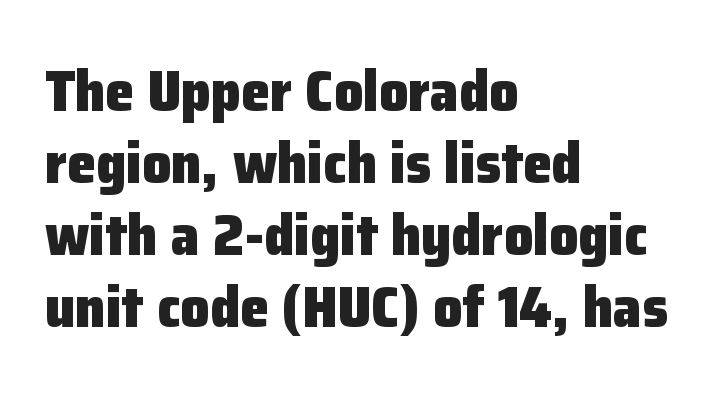
The image shows 58 px heavy sans-serif type, upright; set left-aligned, line spacing 1.24x, normal letter spacing, not underlined; low stroke contrast and a medium x-height.
